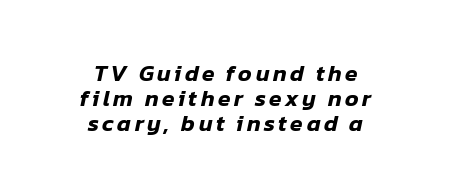
The image shows 23 px text type, italic (leaning right); set centered, tight line spacing (1.08x), not underlined.
